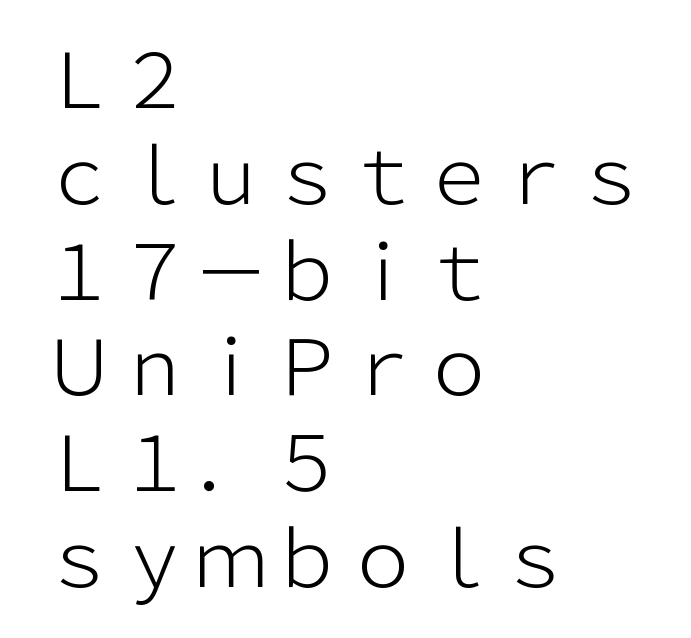
Q: Is the text bold? A: No.
Q: Is the text italic (slanted)? A: No, it is upright.
Q: Is the typeface a serif or a sans-serif typeface? A: Sans-serif.
Q: Is the text underlined? A: No.
Q: How is the paragraph aligned? A: Left-aligned.
Q: Is the spacing between letters normal or unusually wide? A: Normal.
Q: Is the spacing between lines tight, normal or loose? A: Normal.
Q: Width (condensed, normal, or wide)? A: Normal.
Q: Stroke contrast? A: Low.
Q: x-height? A: Medium.
Q: Monospaced? A: No.
